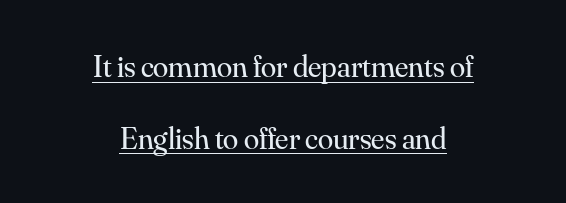
Q: Is the text bold? A: No.
Q: Is the text italic (slanted)? A: No, it is upright.
Q: Is the typeface a serif or a sans-serif typeface? A: Serif.
Q: Is the text underlined? A: Yes.
Q: How is the paragraph aligned? A: Centered.
Q: Is the spacing between letters normal or unusually wide? A: Normal.
Q: Is the spacing between lines tight, normal or loose? A: Loose.
Q: Width (condensed, normal, or wide)? A: Normal.
Q: Stroke contrast? A: Medium.
Q: x-height? A: Small.
Q: Monospaced? A: No.
